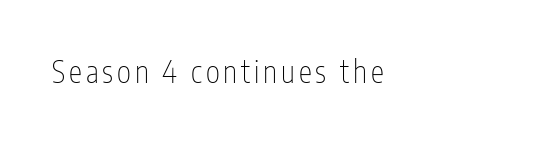
Italic? Not at all — the glyphs are vertical. No word sits above an underline. This sample has the flowing, uneven cadence of proportional lettering. No heavy texture on the line: the type isn't bold. Font category for this specimen: sans-serif.
